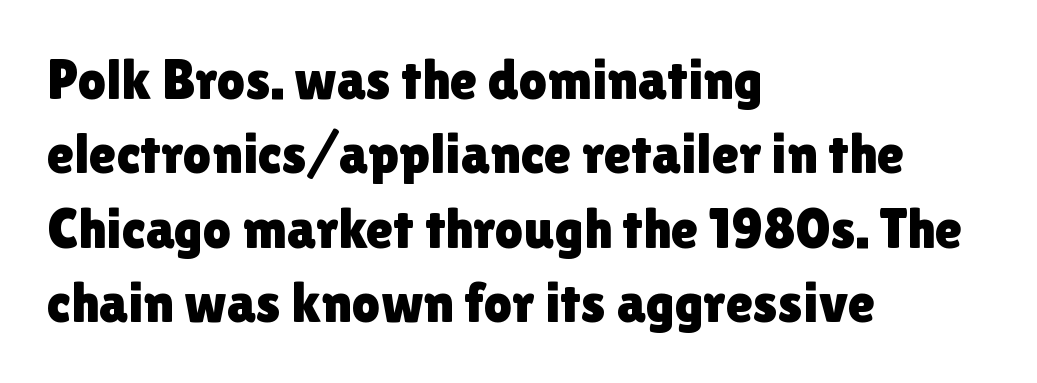
The letters carry no serifs — their stems end cleanly without finishing strokes. Default kerning and tracking; the words read as compact shapes. This sample keeps an unexceptional amount of space between lines. The rendering uses natural spacing where letterforms have individual widths. The foot of each line stays bare and open.
